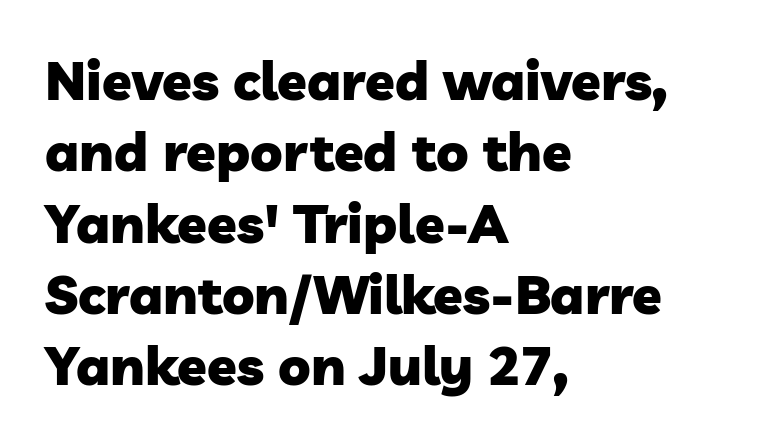
{"serif": "no", "bold": "yes", "weight": "heavy", "width": "normal", "stroke_contrast": "low", "x_height": "medium", "monospaced": "no", "underline": "no", "align": "left", "line_spacing": "normal", "line_spacing_ratio": 1.32, "letter_spacing": "normal", "letter_spacing_em": 0.0, "glyph_px": 54}
